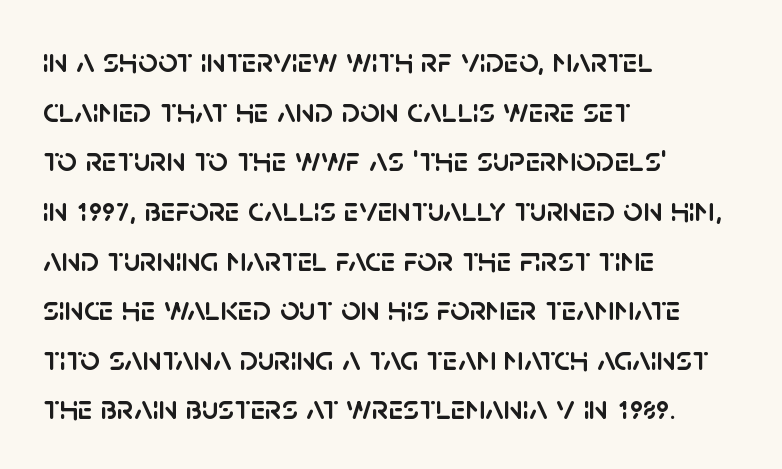
The horizontal fit of the characters is conventional and even. This sample has the flowing, uneven cadence of proportional lettering. This block has exactly the height ordinary leading produces. Does the lettering tilt? It doesn't — this is upright.
